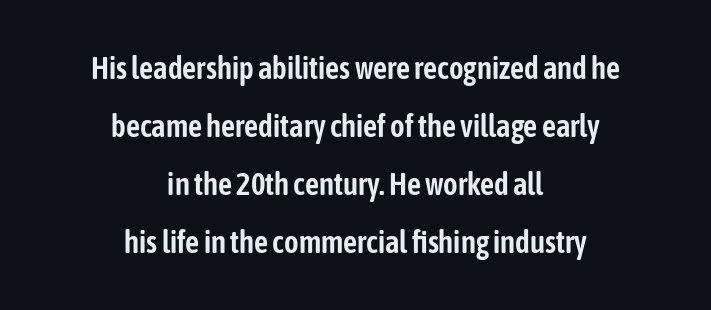
Letter spacing: default. Neither beginnings nor endings align; midpoints do. This sample has the flowing, uneven cadence of proportional lettering. Look at the bottom of the vertical strokes: they stop flat, with no serifs. Descender tails drop into unmarked territory. Rendered with straight, roman letterforms.
